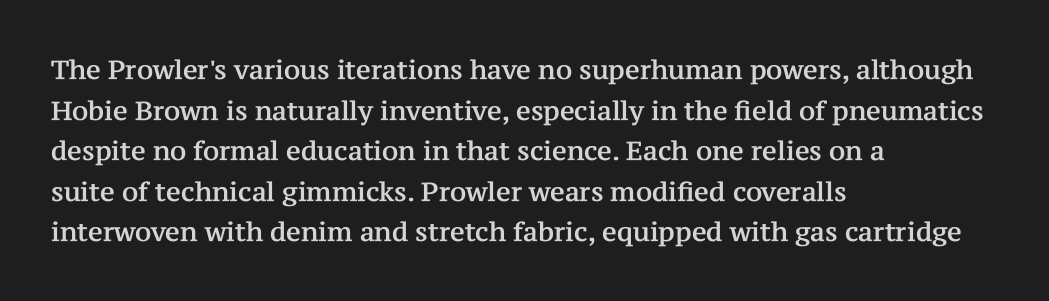
{"italic": "no", "underline": "no", "align": "left", "line_spacing": "normal", "line_spacing_ratio": 1.56, "letter_spacing": "normal", "letter_spacing_em": 0.0, "glyph_px": 26}
